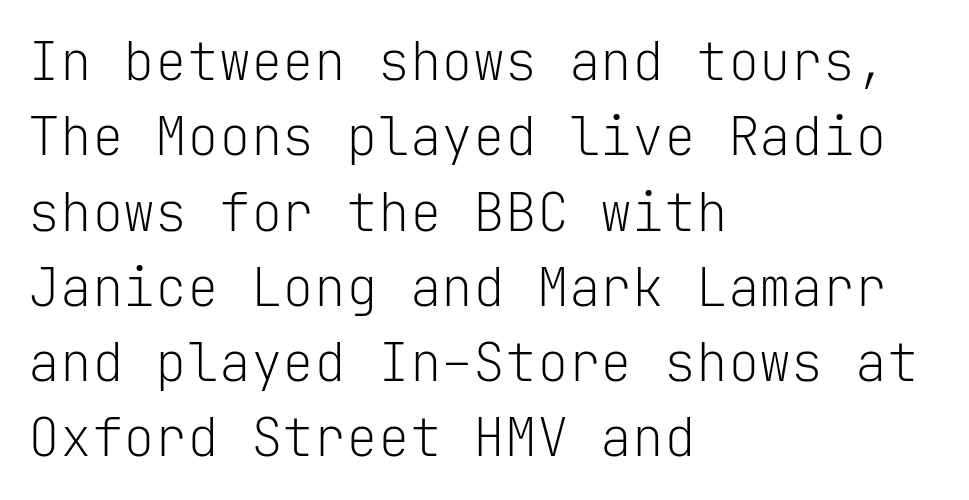
The image shows 53 px light sans-serif type, upright, monospaced; set left-aligned, normal line spacing (1.42x), normal letter spacing, not underlined; low stroke contrast and a medium x-height.
